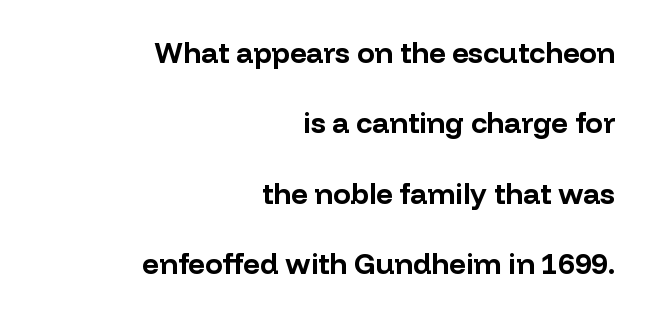
The image shows 29 px bold sans-serif type, upright; set right-aligned, loose line spacing (2.43x), normal letter spacing, not underlined; low stroke contrast and a medium x-height.
